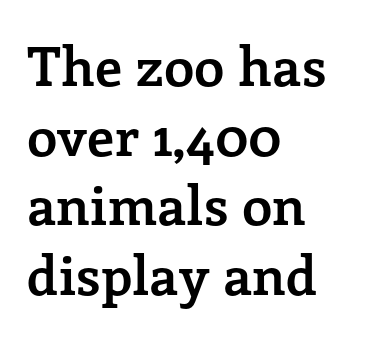
The image shows 54 px semibold serif type, upright; set left-aligned, normal line spacing (1.29x), normal letter spacing, not underlined; low stroke contrast and a medium x-height.
